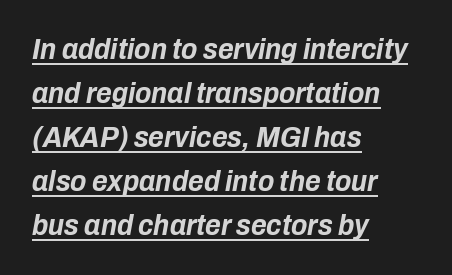
Q: Is the text bold? A: Yes.
Q: Is the text italic (slanted)? A: Yes, it leans right by about 10 degrees.
Q: Is the text underlined? A: Yes.
Q: How is the paragraph aligned? A: Left-aligned.
Q: Is the spacing between letters normal or unusually wide? A: Normal.
Q: Is the spacing between lines tight, normal or loose? A: Normal.
Q: Width (condensed, normal, or wide)? A: Condensed.
Q: Stroke contrast? A: Low.
Q: x-height? A: Medium.
Q: Monospaced? A: No.
